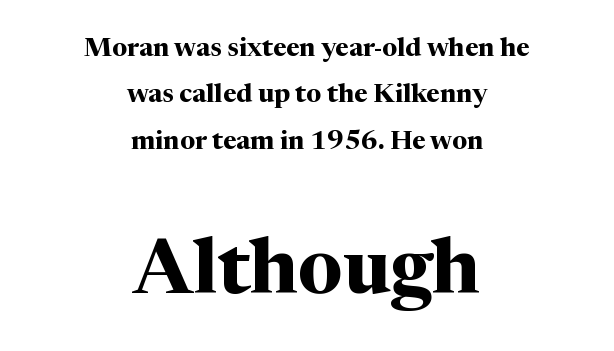
{"serif": "yes", "italic": "no", "bold": "yes", "weight": "bold", "width": "normal", "stroke_contrast": "medium", "x_height": "medium", "monospaced": "no", "underline": "no", "align": "center", "line_spacing_ratio": 1.78, "letter_spacing": "normal", "letter_spacing_em": 0.0, "larger_block": "second", "size_ratio": 2.96, "glyph_px": 77}
